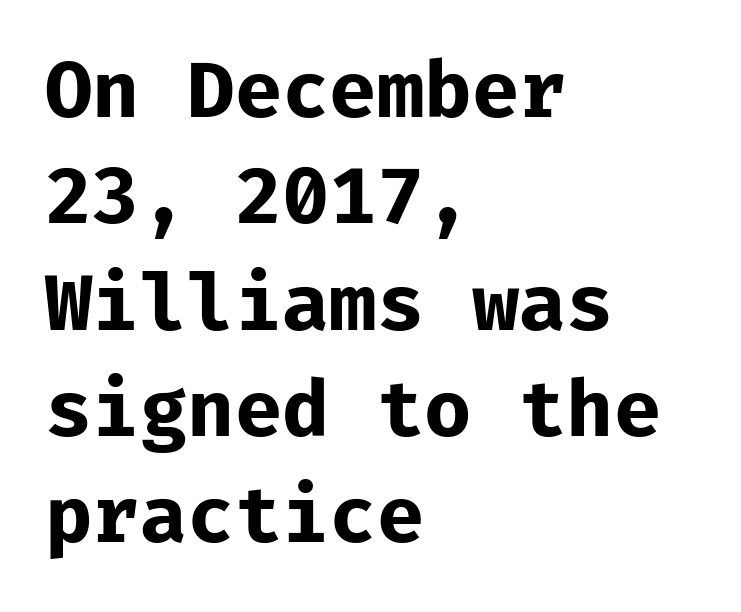
Line beginnings align vertically; line endings do not. Evenly set lines give the paragraph a standard silhouette. Compared with typical body copy, the letter spacing here is the same. Typesetter's note: full bold, strokes at maximum text heaviness.
